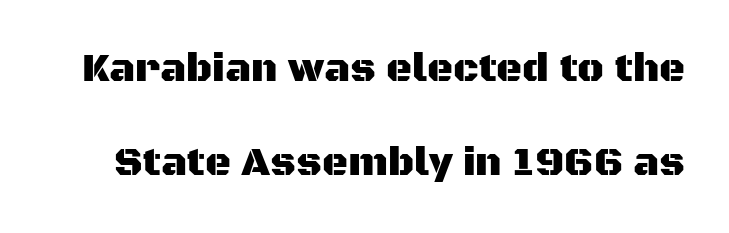
The image shows 40 px sans-serif type, upright; set loose line spacing (2.34x), normal letter spacing, not underlined; medium stroke contrast and a large x-height.
